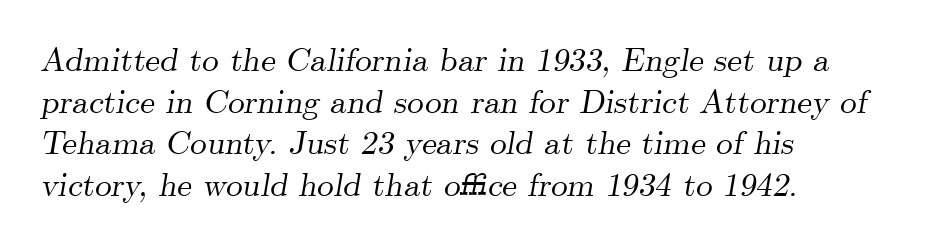
The image shows 33 px serif type, italic (leaning right); set left-aligned, normal line spacing (1.26x), normal letter spacing, not underlined; medium stroke contrast and a small x-height.
